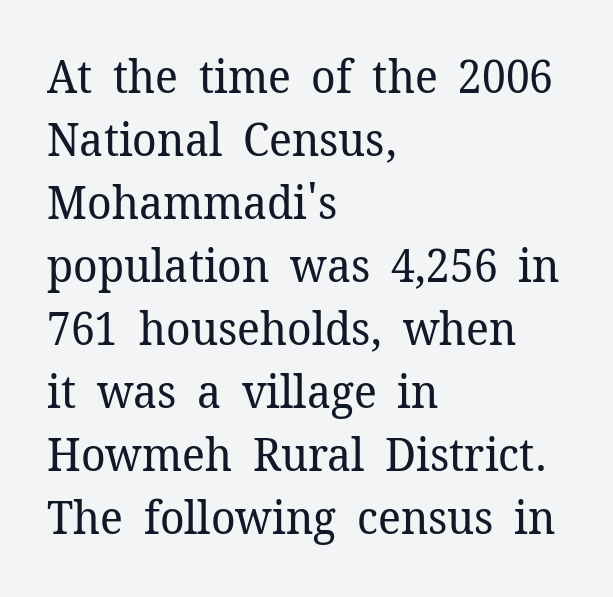
Letterform terminals end in serifs throughout the passage. All the whitespace from short lines collects on the right. Caption: face not bold, strokes unweighted. This sample has the flowing, uneven cadence of proportional lettering. A bare baseline throughout the passage. Ascenders rise straight up at ninety degrees.
